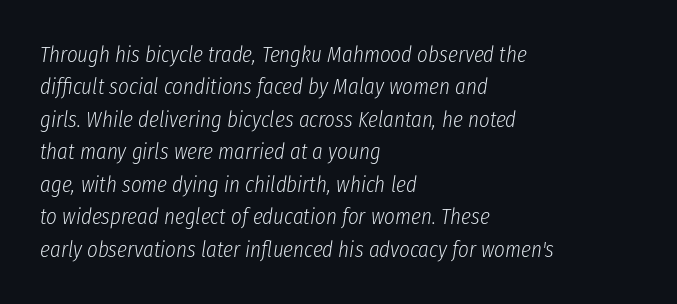
The image shows 23 px text type, italic (leaning right); set left-aligned, normal line spacing (1.41x), normal letter spacing, not underlined.
